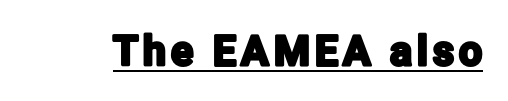
Q: Is the text italic (slanted)? A: No, it is upright.
Q: Is the typeface a serif or a sans-serif typeface? A: Sans-serif.
Q: Is the text underlined? A: Yes.
Q: Width (condensed, normal, or wide)? A: Condensed.
Q: Stroke contrast? A: Low.
Q: x-height? A: Medium.
Q: Monospaced? A: No.
